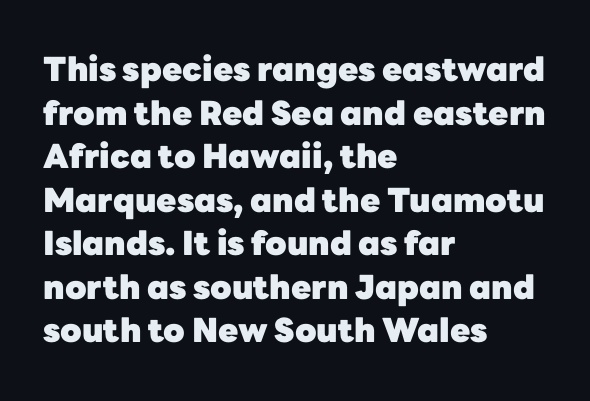
Italic: no, the glyphs are upright roman. Lines of text with bare space underneath. Quick note: interline space is typical. Stroke terminals: plain, sans-serif.
